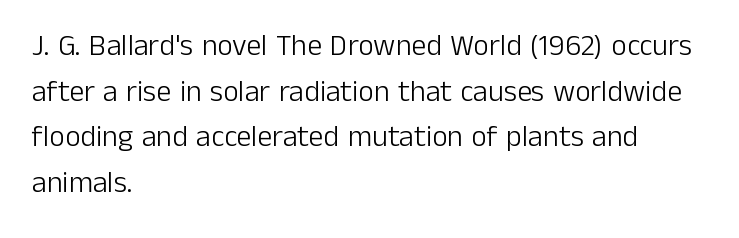
{"serif": "no", "italic": "no", "bold": "no", "weight": "light", "width": "normal", "stroke_contrast": "low", "x_height": "medium", "monospaced": "no", "underline": "no", "align": "left", "line_spacing": "normal", "line_spacing_ratio": 1.52, "letter_spacing": "normal", "letter_spacing_em": 0.0, "glyph_px": 30}
